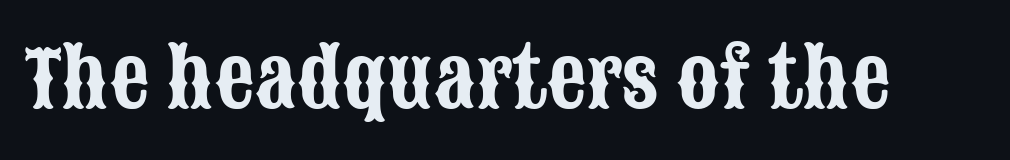
The image shows 78 px condensed sans-serif type, upright; set normal letter spacing, not underlined; low stroke contrast and a large x-height.
